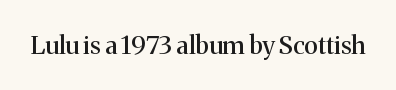
If you drew a line through each stem, it would be perfectly vertical. Characters follow at the spacing the type designer built in. The words here are not underlined.
